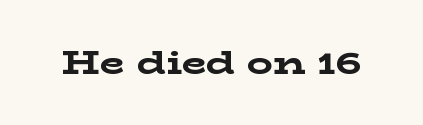
This is the regular roman posture of the typeface. Its strokes are broad and dark, the hallmark of bold type. Here the designer chose a conventional face with non-uniform glyph widths. Check where the strokes stop: tiny serifs finish them off. Any mark beneath the type? The region is blank.
